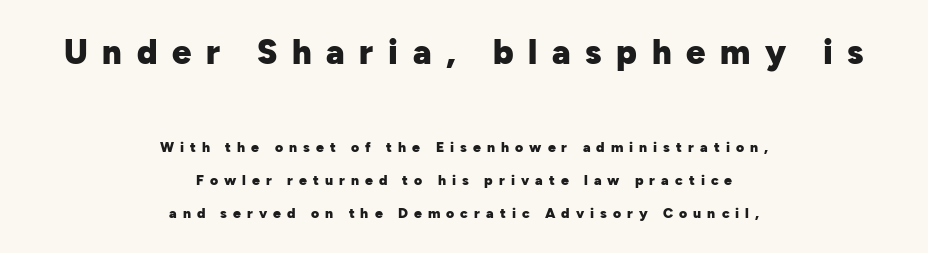
Q: Is the text bold? A: Yes.
Q: Is the text italic (slanted)? A: No, it is upright.
Q: Is the typeface a serif or a sans-serif typeface? A: Sans-serif.
Q: Is the text underlined? A: No.
Q: How is the paragraph aligned? A: Centered.
Q: Is the spacing between letters normal or unusually wide? A: Unusually wide.
Q: Is the spacing between lines tight, normal or loose? A: Loose.
Q: Which block of text is set in a larger size, the first (top) or the second (bottom)? A: The first (top) one.
Q: Width (condensed, normal, or wide)? A: Normal.
Q: Stroke contrast? A: Low.
Q: x-height? A: Medium.
Q: Monospaced? A: No.
